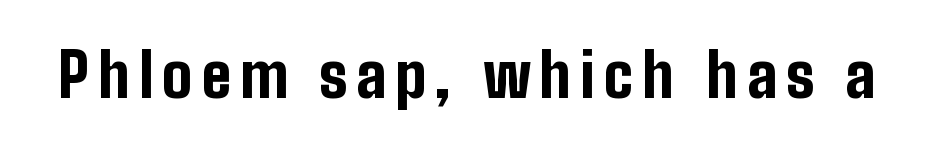
On the weight axis this lands at bold, roughly 700. The specimen omits any rule beneath the text block's lines. The face used here is proportionally spaced, like ordinary book or web type. Tall strokes in this sample are plumb rather than angled. Does the type have serifs? No, each stem ends abruptly.
